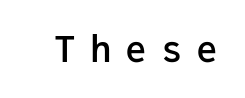
Q: Is the text bold? A: Semi-bold.
Q: Is the text italic (slanted)? A: No, it is upright.
Q: Is the typeface a serif or a sans-serif typeface? A: Sans-serif.
Q: Is the text underlined? A: No.
Q: Is the spacing between letters normal or unusually wide? A: Unusually wide.
Q: Width (condensed, normal, or wide)? A: Normal.
Q: Stroke contrast? A: Low.
Q: x-height? A: Medium.
Q: Monospaced? A: Yes.
